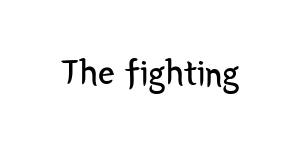
{"serif": "no", "italic": "no", "bold": "no", "weight": "regular", "width": "condensed", "stroke_contrast": "low", "x_height": "medium", "monospaced": "no", "underline": "no", "letter_spacing": "normal", "letter_spacing_em": 0.0, "glyph_px": 37}
